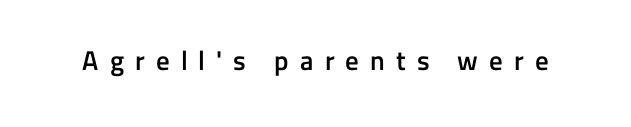
Glyph-to-glyph distance is far greater than everyday printed text. Is there any slant? The stems are plumb. Each glyph is drawn with semibold strokes, heavier than normal yet not fully bold. Just letters on the line, the space beneath them empty.
